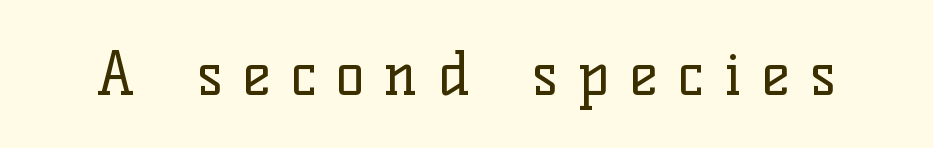
The image shows 59 px regular-weight serif type, upright; set unusually wide letter spacing (+0.35 em), not underlined; low stroke contrast and a medium x-height.
